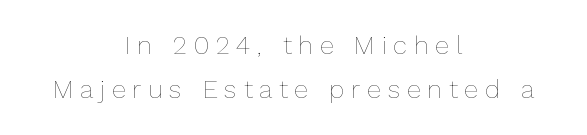
{"italic": "no", "bold": "no", "underline": "no", "align": "center", "line_spacing": "normal", "line_spacing_ratio": 1.7, "letter_spacing": "wide", "letter_spacing_em": 0.26, "glyph_px": 26}
